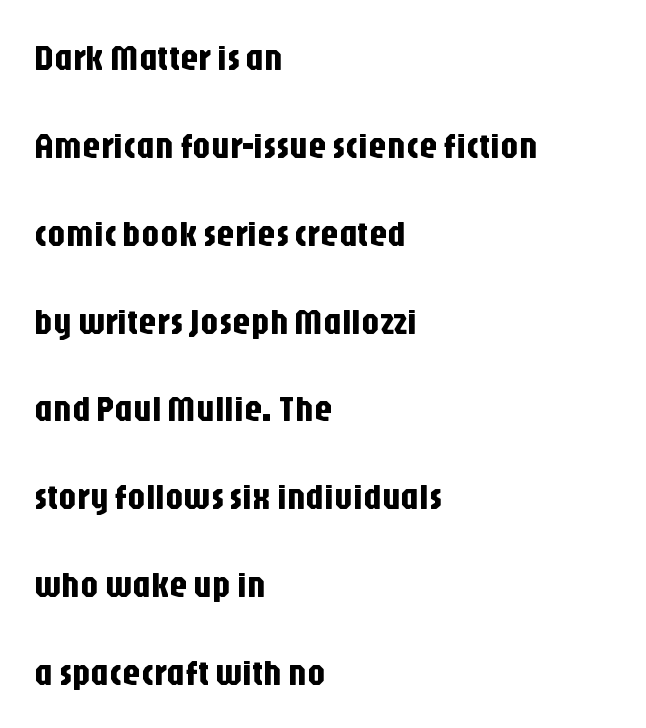
The image shows 36 px condensed sans-serif type, upright; set left-aligned, loose line spacing (2.44x), normal letter spacing, not underlined; low stroke contrast and a large x-height.
